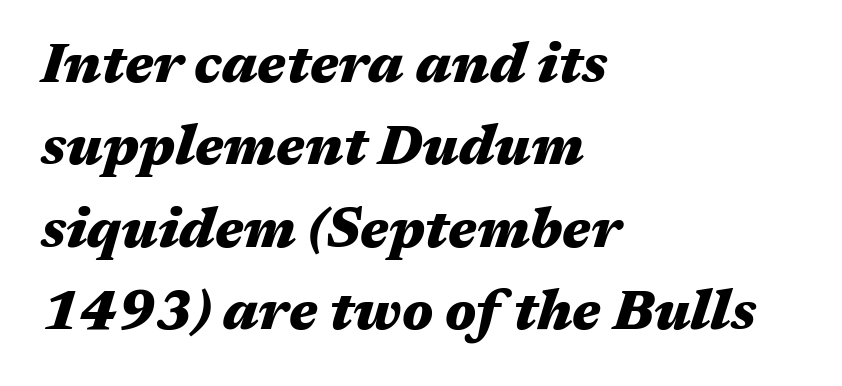
Q: Is the text bold? A: Yes.
Q: Is the text italic (slanted)? A: Yes, it leans right by about 17 degrees.
Q: Is the text underlined? A: No.
Q: How is the paragraph aligned? A: Left-aligned.
Q: Is the spacing between letters normal or unusually wide? A: Normal.
Q: Is the spacing between lines tight, normal or loose? A: Normal.
Q: Width (condensed, normal, or wide)? A: Wide.
Q: Stroke contrast? A: Medium.
Q: x-height? A: Medium.
Q: Monospaced? A: No.
